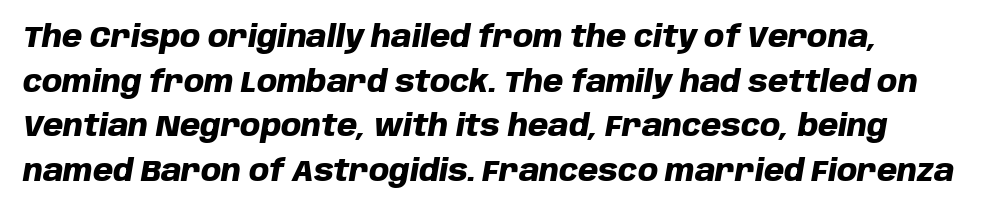
{"italic": "yes", "lean": "right", "slant_degrees": 10, "bold": "yes", "weight": "heavy", "width": "normal", "stroke_contrast": "low", "x_height": "large", "monospaced": "no", "underline": "no", "line_spacing": "normal", "line_spacing_ratio": 1.54, "letter_spacing": "normal", "letter_spacing_em": 0.0, "glyph_px": 29}
